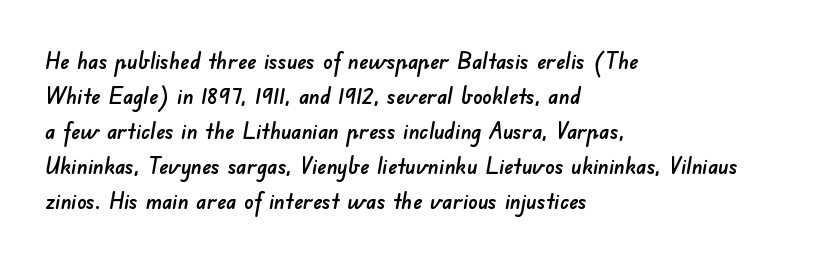
The image shows 23 px text type; set left-aligned, normal line spacing (1.52x), normal letter spacing, not underlined.
